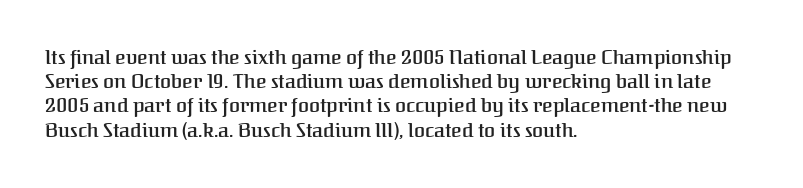
Q: Is the text bold? A: Semi-bold.
Q: Is the text italic (slanted)? A: No, it is upright.
Q: Is the text underlined? A: No.
Q: How is the paragraph aligned? A: Left-aligned.
Q: Is the spacing between letters normal or unusually wide? A: Normal.
